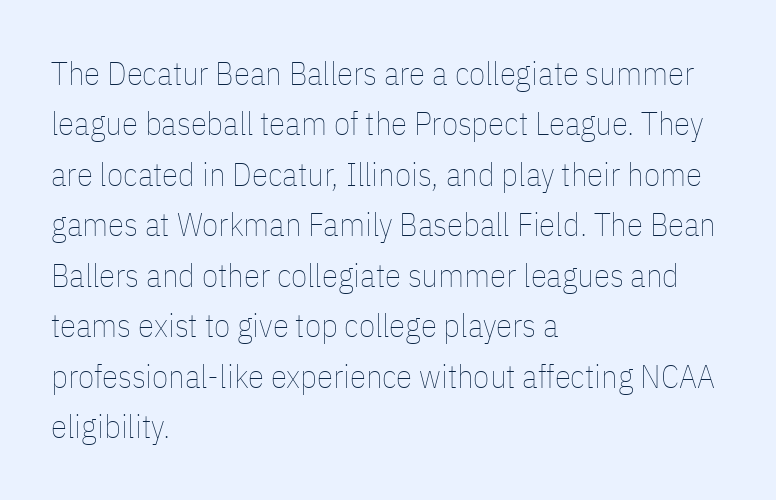
The image shows 33 px thin, condensed type, upright; set left-aligned, normal line spacing (1.53x), normal letter spacing, not underlined; low stroke contrast and a medium x-height.
